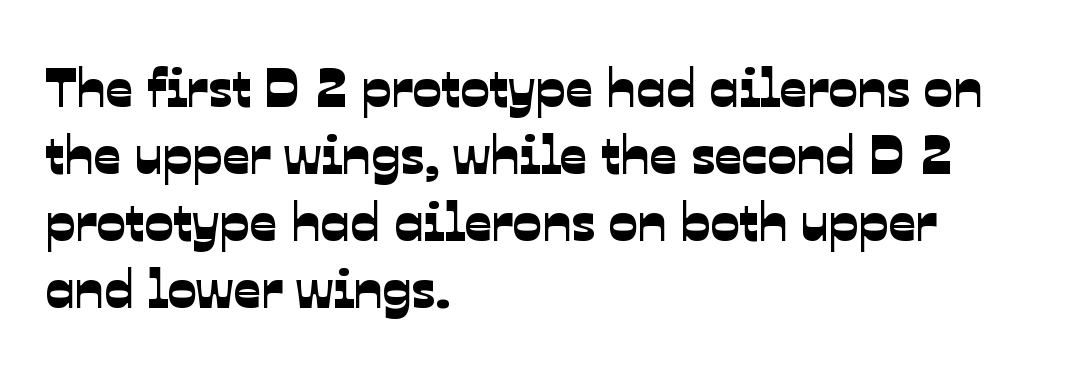
Q: Is the typeface a serif or a sans-serif typeface? A: Sans-serif.
Q: Is the text underlined? A: No.
Q: How is the paragraph aligned? A: Left-aligned.
Q: Is the spacing between letters normal or unusually wide? A: Normal.
Q: Width (condensed, normal, or wide)? A: Normal.
Q: Stroke contrast? A: Low.
Q: x-height? A: Medium.
Q: Monospaced? A: No.
